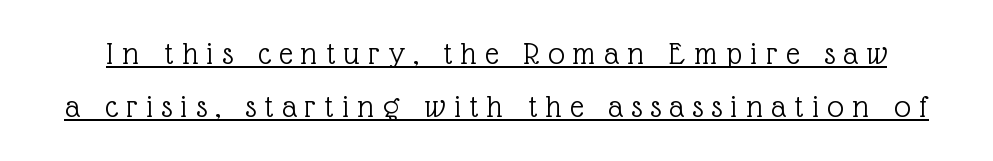
Here the designer chose a conventional face with non-uniform glyph widths. A quiet, ordinary-to-light weight characterises the typeface. The rendered words wear a rule along their underside. Reading down the column, the eye jumps a familiar distance to each next line. Quick note: not italic, upright.
